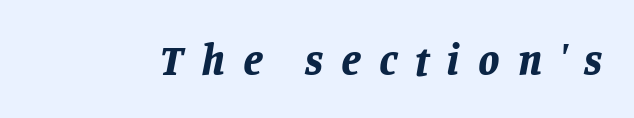
Characters follow at a spacing far wider than the type designer built in. Is this a fixed-width face? No — the glyphs have proportional, varying widths. Anything drawn beneath the words? Only blank space. Students, this is bold: see how much ink each stroke carries. The text carries the slant typical of an italic or oblique font.
